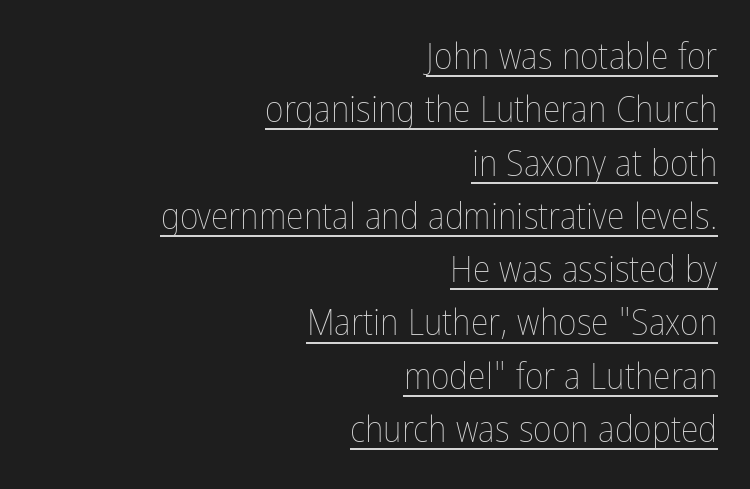
The image shows 36 px thin, condensed type, upright; set right-aligned, normal line spacing (1.48x), normal letter spacing, underlined; low stroke contrast and a medium x-height.
